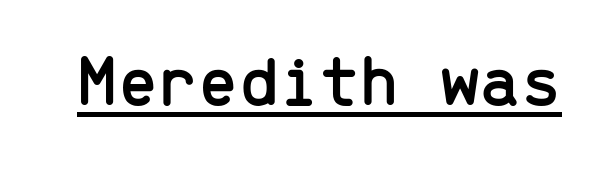
Q: Is the text italic (slanted)? A: No, it is upright.
Q: Is the typeface a serif or a sans-serif typeface? A: Sans-serif.
Q: Is the text underlined? A: Yes.
Q: Is the spacing between letters normal or unusually wide? A: Normal.
Q: Width (condensed, normal, or wide)? A: Normal.
Q: Stroke contrast? A: Low.
Q: x-height? A: Medium.
Q: Monospaced? A: Yes.
